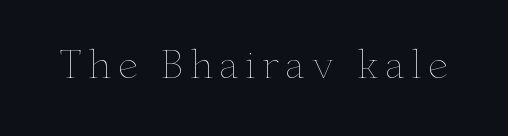
The image shows 37 px thin, wide type, upright; set not underlined; low stroke contrast and a small x-height.
